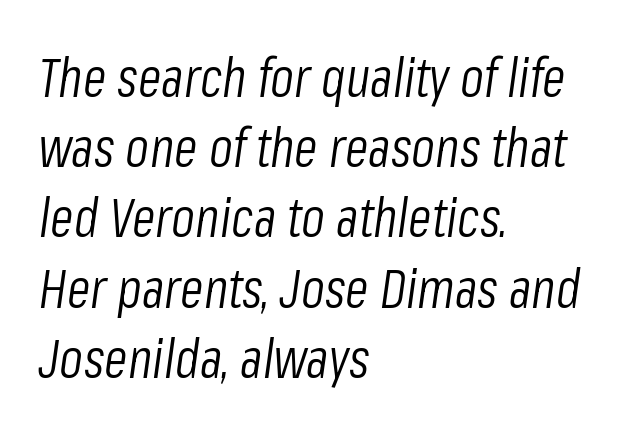
Default kerning and tracking; the words read as compact shapes. A typesetter would mark this as italic. A classic flush-left, rag-right setting is used for this passage. Plain, unruled lines of type.
